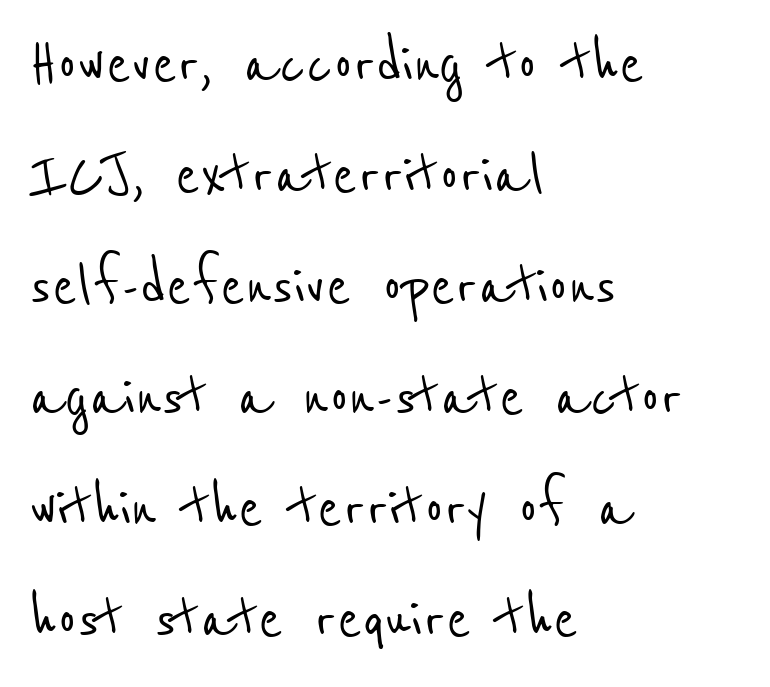
Q: Is the typeface a serif or a sans-serif typeface? A: Sans-serif.
Q: Is the text underlined? A: No.
Q: How is the paragraph aligned? A: Left-aligned.
Q: Is the spacing between letters normal or unusually wide? A: Normal.
Q: Is the spacing between lines tight, normal or loose? A: Normal.
Q: Width (condensed, normal, or wide)? A: Condensed.
Q: Stroke contrast? A: Low.
Q: x-height? A: Medium.
Q: Monospaced? A: No.
